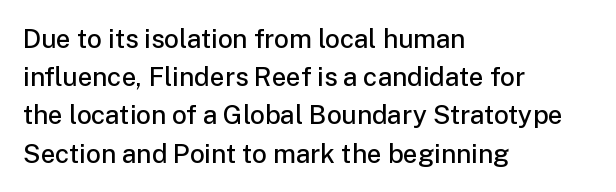
These lines keep a tight, regular rhythm from letter to letter. The rag falls on the right side of this text block. Glance below the letters and you will spot only blank space. Interline gaps are of average width in this sample.
